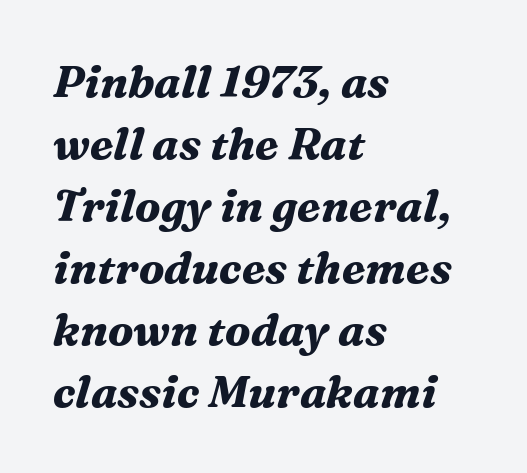
{"serif": "yes", "italic": "yes", "lean": "right", "slant_degrees": 16, "bold": "yes", "weight": "bold", "width": "normal", "stroke_contrast": "medium", "x_height": "medium", "monospaced": "no", "underline": "no", "align": "left", "line_spacing": "normal", "line_spacing_ratio": 1.41, "letter_spacing": "normal", "letter_spacing_em": 0.0, "glyph_px": 44}
